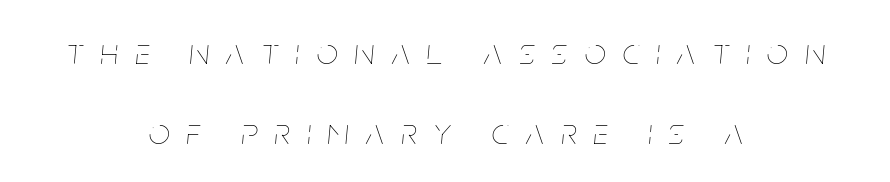
{"italic": "yes", "lean": "right", "slant_degrees": 5, "bold": "no", "weight": "thin", "width": "condensed", "stroke_contrast": "low", "x_height": "large", "monospaced": "no", "underline": "no", "align": "center", "line_spacing": "loose", "line_spacing_ratio": 2.16, "letter_spacing": "wide", "letter_spacing_em": 0.47, "glyph_px": 37}
